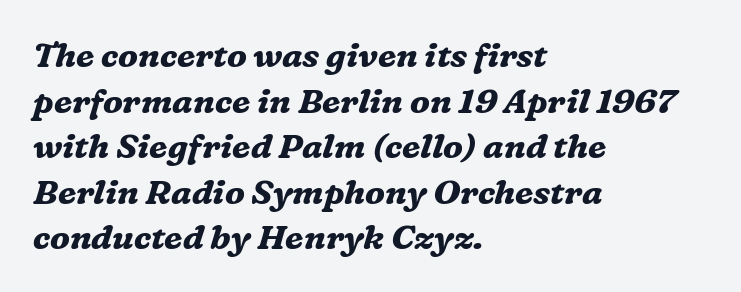
{"serif": "yes", "italic": "yes", "lean": "right", "slant_degrees": 16, "bold": "yes", "weight": "bold", "width": "normal", "stroke_contrast": "medium", "x_height": "medium", "monospaced": "no", "underline": "no", "align": "left", "line_spacing": "normal", "line_spacing_ratio": 1.34, "letter_spacing": "normal", "letter_spacing_em": 0.0, "glyph_px": 34}
